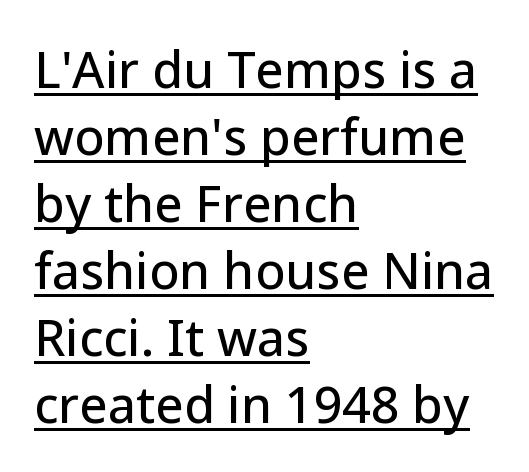
{"serif": "no", "italic": "no", "width": "normal", "stroke_contrast": "low", "x_height": "medium", "monospaced": "no", "underline": "yes", "align": "left", "line_spacing": "normal", "line_spacing_ratio": 1.34, "letter_spacing": "normal", "letter_spacing_em": 0.0, "glyph_px": 50}
